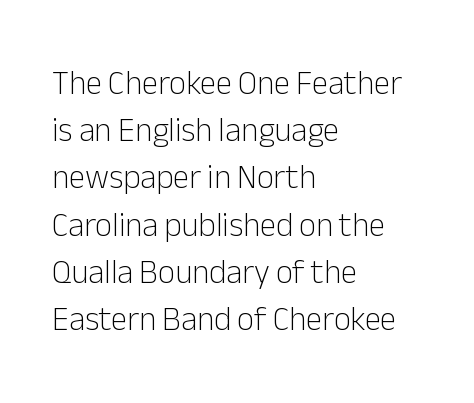
{"serif": "no", "italic": "no", "bold": "no", "weight": "light", "width": "normal", "stroke_contrast": "low", "x_height": "medium", "monospaced": "no", "underline": "no", "align": "left", "line_spacing": "normal", "line_spacing_ratio": 1.43, "letter_spacing": "normal", "letter_spacing_em": 0.0, "glyph_px": 33}
